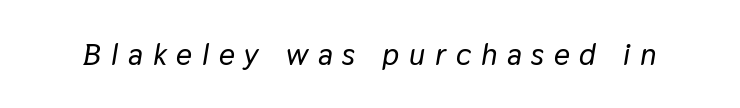
{"italic": "yes", "lean": "right", "slant_degrees": 9, "width": "normal", "stroke_contrast": "low", "x_height": "medium", "monospaced": "no", "underline": "no", "letter_spacing": "wide", "letter_spacing_em": 0.31, "glyph_px": 31}
